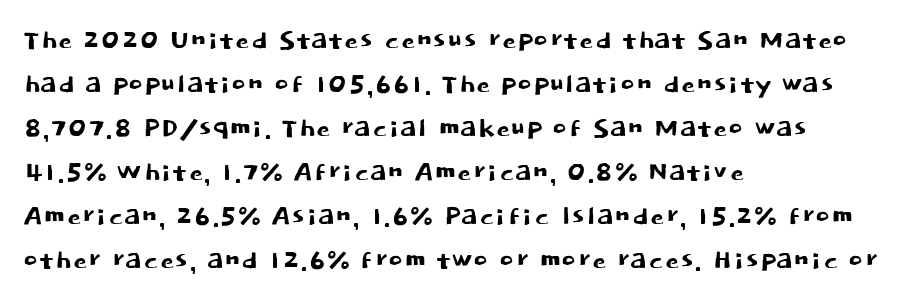
Q: Is the text italic (slanted)? A: No, it is upright.
Q: Is the typeface a serif or a sans-serif typeface? A: Sans-serif.
Q: Is the text underlined? A: No.
Q: How is the paragraph aligned? A: Left-aligned.
Q: Is the spacing between letters normal or unusually wide? A: Normal.
Q: Is the spacing between lines tight, normal or loose? A: Normal.
Q: Width (condensed, normal, or wide)? A: Normal.
Q: Stroke contrast? A: Low.
Q: x-height? A: Large.
Q: Monospaced? A: No.
